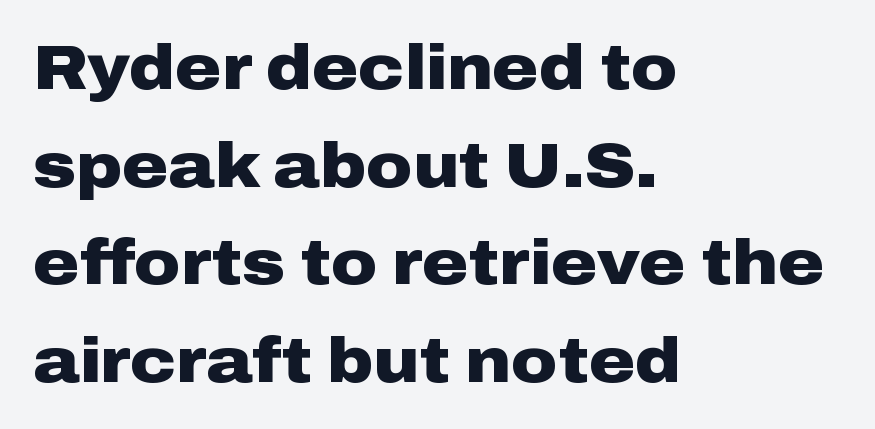
The image shows 63 px heavy, wide sans-serif type, upright; set left-aligned, normal line spacing (1.55x), normal letter spacing, not underlined; low stroke contrast and a medium x-height.
